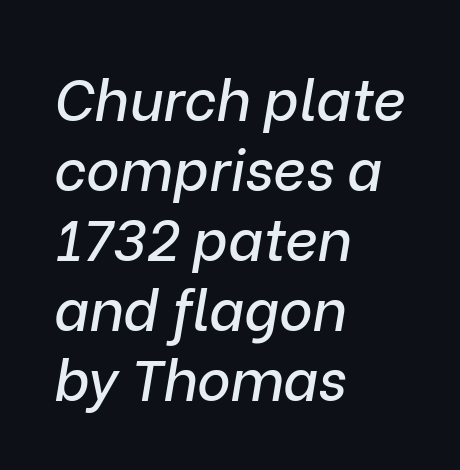
Q: Is the text italic (slanted)? A: Yes, it leans right by about 9 degrees.
Q: Is the text underlined? A: No.
Q: How is the paragraph aligned? A: Left-aligned.
Q: Is the spacing between letters normal or unusually wide? A: Normal.
Q: Width (condensed, normal, or wide)? A: Normal.
Q: Stroke contrast? A: Low.
Q: x-height? A: Medium.
Q: Monospaced? A: No.
